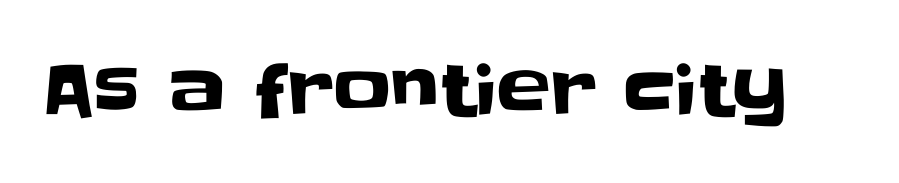
Q: Is the text italic (slanted)? A: No, it is upright.
Q: Is the typeface a serif or a sans-serif typeface? A: Sans-serif.
Q: Is the text underlined? A: No.
Q: Is the spacing between letters normal or unusually wide? A: Normal.
Q: Width (condensed, normal, or wide)? A: Normal.
Q: Stroke contrast? A: Low.
Q: x-height? A: Large.
Q: Monospaced? A: No.
